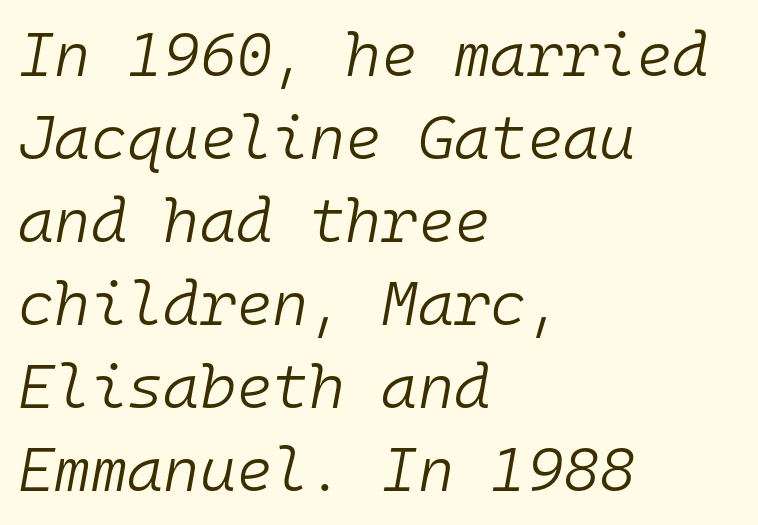
Q: Is the text bold? A: No.
Q: Is the text italic (slanted)? A: Yes, it leans right by about 10 degrees.
Q: Is the text underlined? A: No.
Q: How is the paragraph aligned? A: Left-aligned.
Q: Is the spacing between letters normal or unusually wide? A: Normal.
Q: Is the spacing between lines tight, normal or loose? A: Normal.
Q: Width (condensed, normal, or wide)? A: Normal.
Q: Stroke contrast? A: Low.
Q: x-height? A: Medium.
Q: Monospaced? A: Yes.
